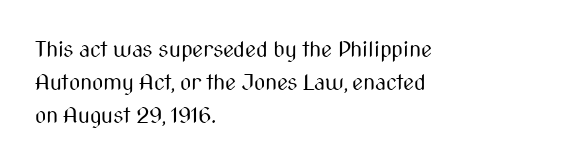
The image shows 22 px text type, upright; set left-aligned, normal line spacing (1.49x), normal letter spacing, not underlined.
